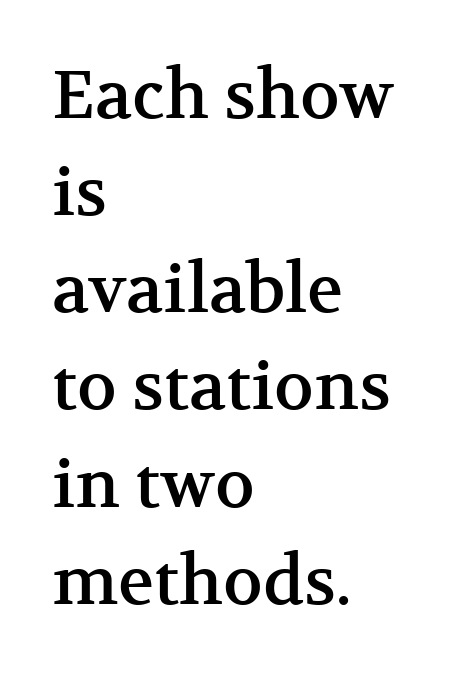
Here the glyphs are tracked normally, forming tight word shapes. Honestly, the row spacing looks completely unremarkable. Which margin do the lines hug? The left one — the right edge is uneven. Each letter keeps its own natural width here, so spacing adapts to shape. Unlike italic type, these characters show no tilt at all. The face used here is seriffed, in the tradition of book romans.
